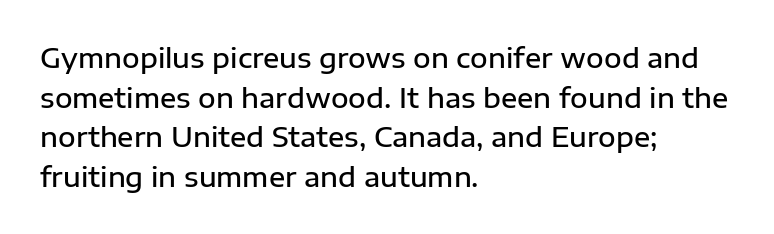
Q: Is the text bold? A: Semi-bold.
Q: Is the text italic (slanted)? A: No, it is upright.
Q: Is the text underlined? A: No.
Q: How is the paragraph aligned? A: Left-aligned.
Q: Is the spacing between letters normal or unusually wide? A: Normal.
Q: Is the spacing between lines tight, normal or loose? A: Normal.
